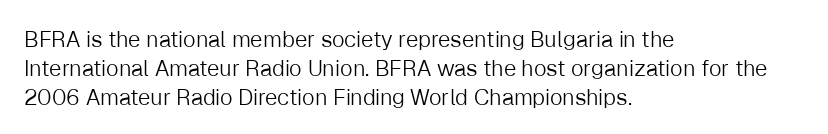
Tall strokes in this sample are plumb rather than angled. The passage shown has conventional tracking throughout. Every row of glyphs begins at an identical x-position on the left. A normal amount of white space separates one row of letters from the next. Type without underlining.
